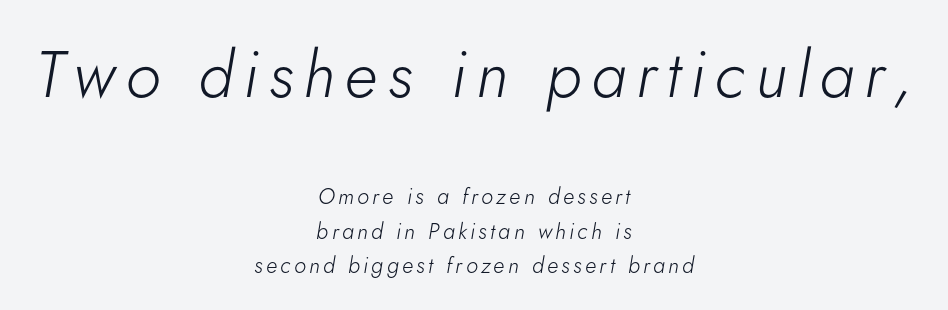
The image shows 65 px light type, italic (leaning right); set centered, normal line spacing (1.56x), not underlined; the first (top) block is 2.95x larger; low stroke contrast and a small x-height.
